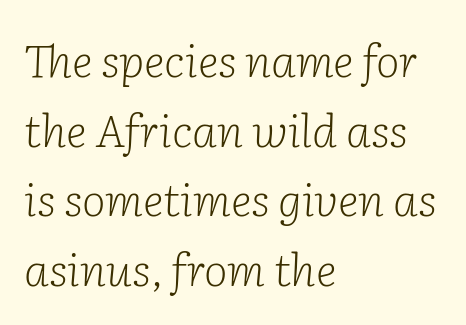
Q: Is the text bold? A: No.
Q: Is the text italic (slanted)? A: Yes, it leans right by about 2 degrees.
Q: Is the typeface a serif or a sans-serif typeface? A: Serif.
Q: Is the text underlined? A: No.
Q: How is the paragraph aligned? A: Left-aligned.
Q: Is the spacing between letters normal or unusually wide? A: Normal.
Q: Is the spacing between lines tight, normal or loose? A: Normal.
Q: Width (condensed, normal, or wide)? A: Normal.
Q: Stroke contrast? A: Low.
Q: x-height? A: Medium.
Q: Monospaced? A: No.
